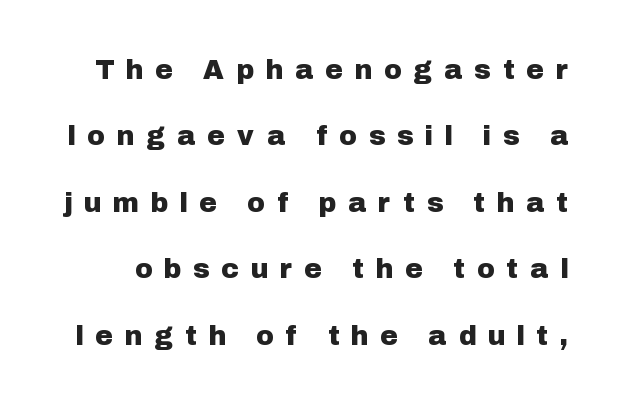
Q: Is the text italic (slanted)? A: No, it is upright.
Q: Is the text underlined? A: No.
Q: Is the spacing between letters normal or unusually wide? A: Unusually wide.
Q: Is the spacing between lines tight, normal or loose? A: Loose.
